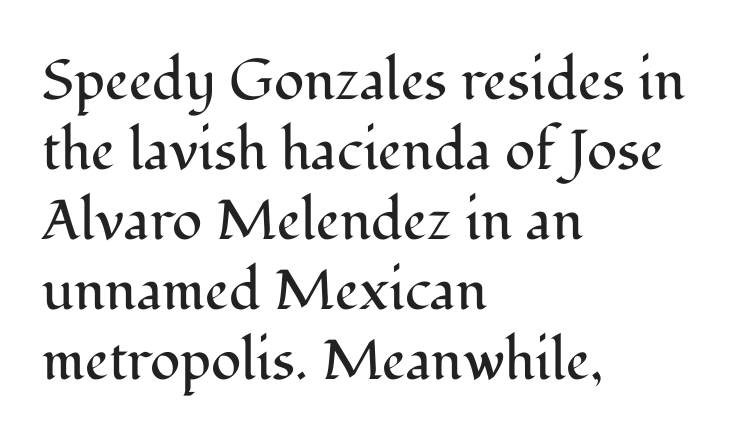
{"serif": "yes", "italic": "no", "bold": "no", "weight": "regular", "width": "normal", "stroke_contrast": "medium", "x_height": "medium", "monospaced": "no", "underline": "no", "align": "left", "line_spacing": "normal", "line_spacing_ratio": 1.25, "letter_spacing": "normal", "letter_spacing_em": 0.0, "glyph_px": 56}
